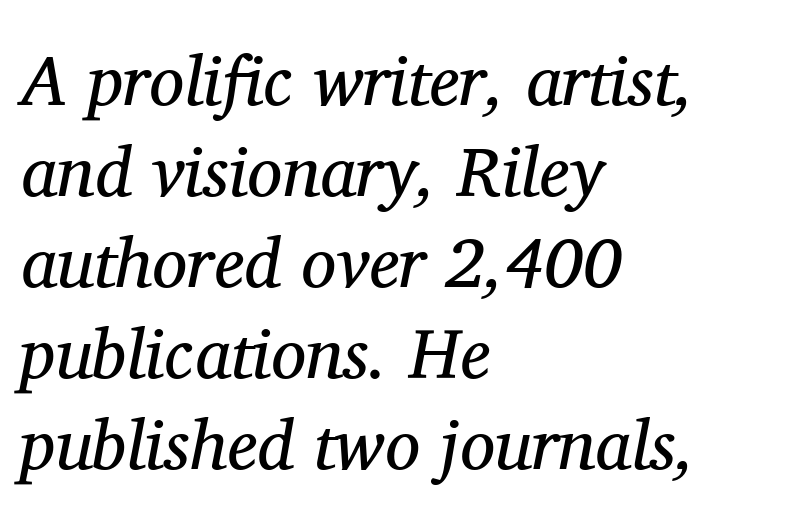
Q: Is the text bold? A: No.
Q: Is the text italic (slanted)? A: Yes, it leans right by about 11 degrees.
Q: Is the typeface a serif or a sans-serif typeface? A: Serif.
Q: Is the text underlined? A: No.
Q: How is the paragraph aligned? A: Left-aligned.
Q: Is the spacing between letters normal or unusually wide? A: Normal.
Q: Is the spacing between lines tight, normal or loose? A: Normal.
Q: Width (condensed, normal, or wide)? A: Normal.
Q: Stroke contrast? A: Medium.
Q: x-height? A: Medium.
Q: Monospaced? A: No.
